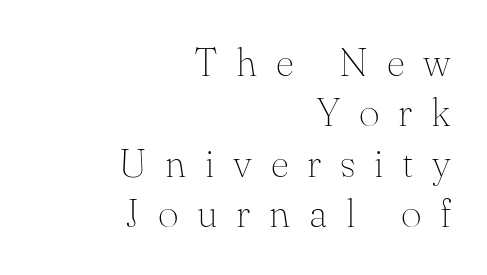
Q: Is the text bold? A: No.
Q: Is the text italic (slanted)? A: No, it is upright.
Q: Is the typeface a serif or a sans-serif typeface? A: Serif.
Q: Is the text underlined? A: No.
Q: How is the paragraph aligned? A: Right-aligned.
Q: Is the spacing between letters normal or unusually wide? A: Unusually wide.
Q: Is the spacing between lines tight, normal or loose? A: Normal.
Q: Width (condensed, normal, or wide)? A: Normal.
Q: Stroke contrast? A: Medium.
Q: x-height? A: Small.
Q: Monospaced? A: No.
